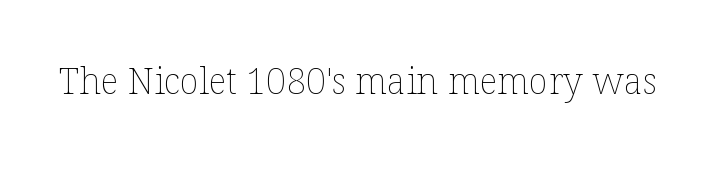
{"italic": "no", "bold": "no", "weight": "thin", "width": "normal", "stroke_contrast": "low", "x_height": "medium", "monospaced": "no", "underline": "no", "letter_spacing": "normal", "letter_spacing_em": 0.0, "glyph_px": 36}
